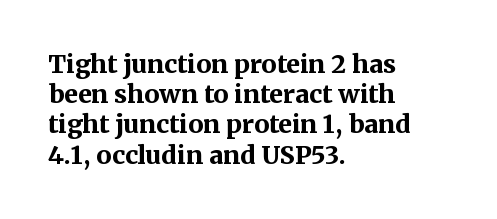
{"italic": "no", "bold": "yes", "underline": "no", "align": "left", "line_spacing_ratio": 1.21, "letter_spacing": "normal", "letter_spacing_em": 0.0, "glyph_px": 25}
